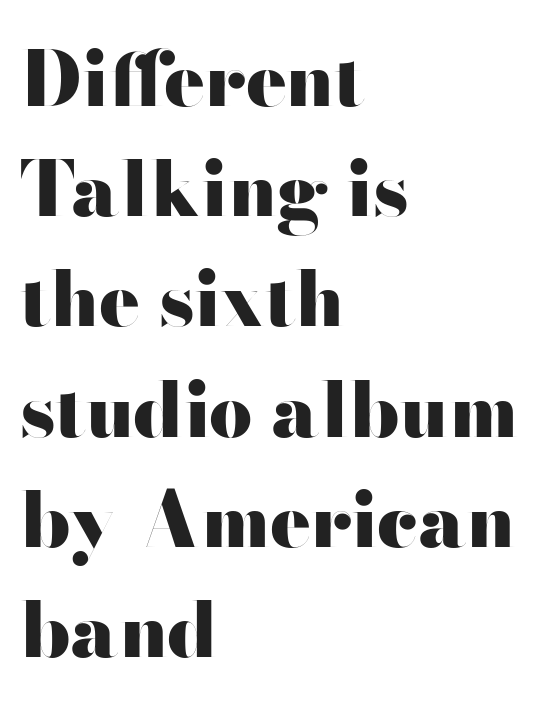
Q: Is the text bold? A: Yes.
Q: Is the text italic (slanted)? A: No, it is upright.
Q: Is the typeface a serif or a sans-serif typeface? A: Sans-serif.
Q: Is the text underlined? A: No.
Q: How is the paragraph aligned? A: Left-aligned.
Q: Is the spacing between letters normal or unusually wide? A: Normal.
Q: Is the spacing between lines tight, normal or loose? A: Normal.
Q: Width (condensed, normal, or wide)? A: Wide.
Q: Stroke contrast? A: High.
Q: x-height? A: Small.
Q: Monospaced? A: No.
